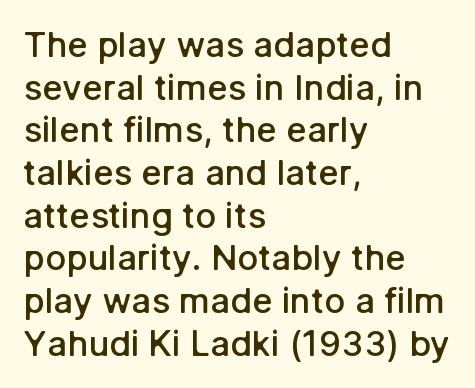
{"serif": "no", "italic": "no", "bold": "semi", "weight": "semibold", "width": "normal", "stroke_contrast": "low", "x_height": "medium", "monospaced": "no", "underline": "no", "align": "left", "line_spacing_ratio": 1.22, "letter_spacing": "normal", "letter_spacing_em": 0.0, "glyph_px": 35}
